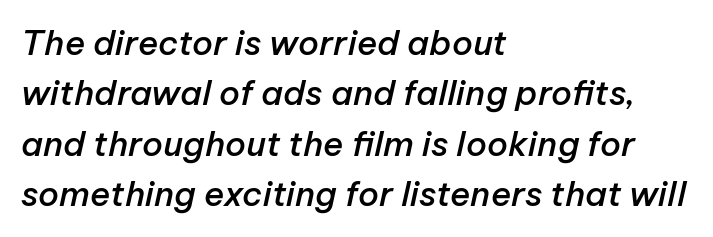
Quick note: interline space is typical. You could not count columns in this text — the font is proportionally spaced. Is the type bold? Partly — it's a semibold, heavier than regular but not fully bold. Anything drawn beneath the words? Only blank space. There is no visible air inserted between adjacent glyphs. This rendering uses left alignment, leaving the right contour irregular.
